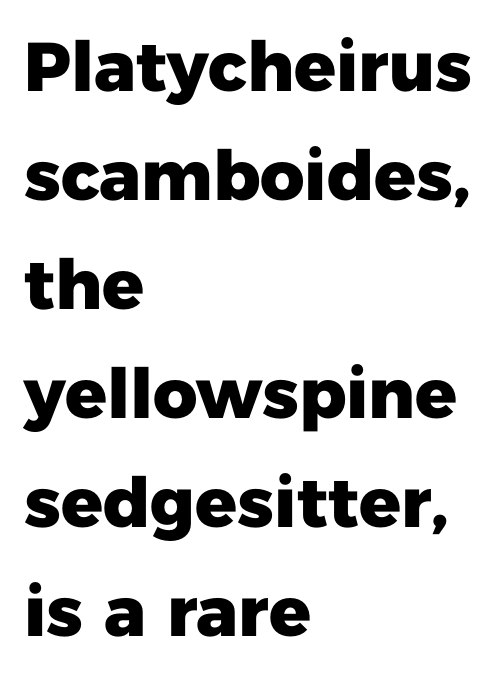
How heavy is the stroke? Heavy — this is a bold. Caption: standard tracking, unaltered. The text was rendered using a sans face with plain stroke endings. Is there any slant? The stems are plumb. A typesetter would call this proportional, since set widths differ per character. Compared with a centered layout, this one pins lines to the left instead.
